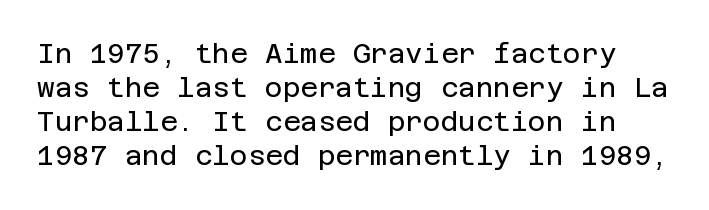
The image shows 27 px text type, upright; set normal line spacing (1.26x), normal letter spacing, not underlined.
